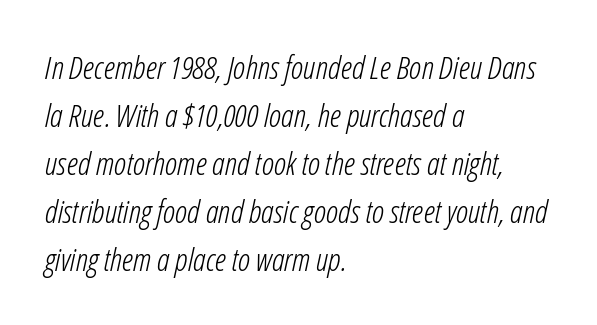
{"italic": "yes", "lean": "right", "slant_degrees": 12, "bold": "no", "weight": "light", "width": "condensed", "stroke_contrast": "low", "x_height": "medium", "monospaced": "no", "underline": "no", "align": "left", "line_spacing": "normal", "line_spacing_ratio": 1.5, "letter_spacing": "normal", "letter_spacing_em": 0.0, "glyph_px": 32}
